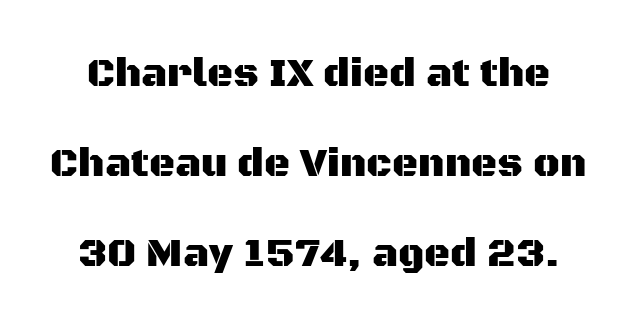
{"serif": "no", "italic": "no", "width": "normal", "stroke_contrast": "medium", "x_height": "large", "monospaced": "no", "underline": "no", "line_spacing": "loose", "line_spacing_ratio": 2.25, "letter_spacing": "normal", "letter_spacing_em": 0.0, "glyph_px": 40}
